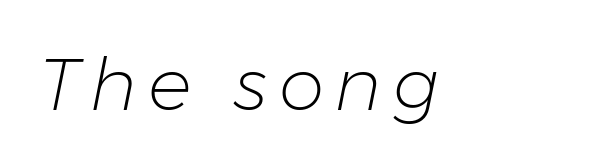
The image shows 73 px light type, italic (leaning right); set not underlined; low stroke contrast and a medium x-height.
